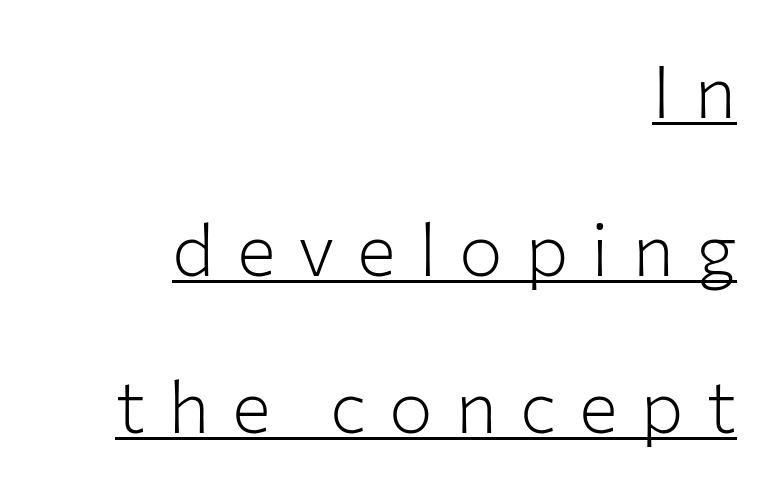
{"serif": "no", "italic": "no", "bold": "no", "weight": "light", "width": "normal", "stroke_contrast": "low", "x_height": "medium", "monospaced": "no", "underline": "yes", "align": "right", "line_spacing": "loose", "line_spacing_ratio": 2.16, "letter_spacing": "wide", "letter_spacing_em": 0.31, "glyph_px": 73}
